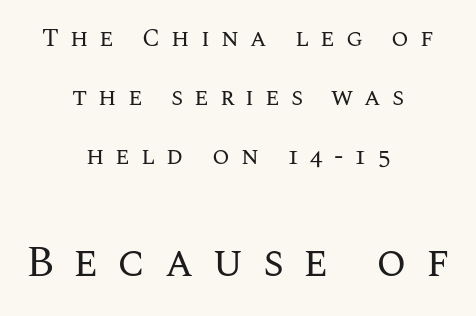
{"italic": "no", "bold": "no", "weight": "regular", "width": "normal", "stroke_contrast": "medium", "x_height": "large", "monospaced": "no", "underline": "no", "align": "center", "line_spacing": "loose", "line_spacing_ratio": 2.36, "letter_spacing": "wide", "letter_spacing_em": 0.44, "larger_block": "second", "size_ratio": 1.72, "glyph_px": 43}
